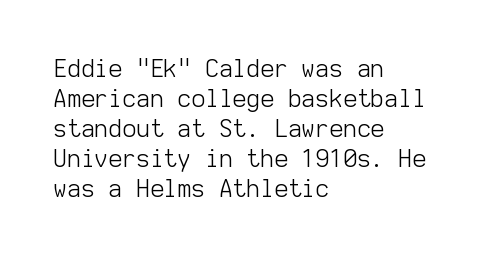
Honestly, there is no underline to notice here at all. The font's upright variant was chosen for this text. Horizontally, the lines are justified to the leading edge only. Bold? No — there's no thickening of the strokes.
